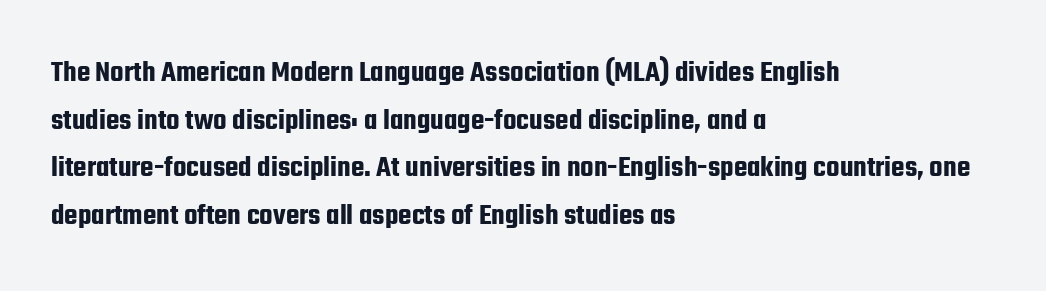
The image shows 31 px condensed sans-serif type, upright; set left-aligned, normal line spacing (1.54x), normal letter spacing, not underlined; low stroke contrast and a medium x-height.
